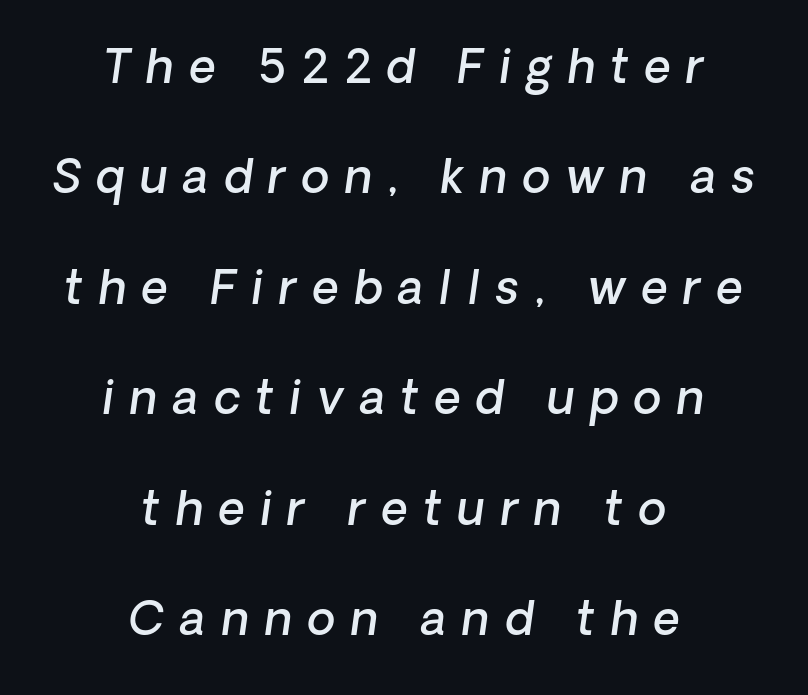
{"serif": "no", "bold": "semi", "weight": "semibold", "width": "normal", "stroke_contrast": "low", "x_height": "medium", "monospaced": "no", "underline": "no", "align": "center", "line_spacing": "loose", "line_spacing_ratio": 2.4, "letter_spacing": "wide", "letter_spacing_em": 0.34, "glyph_px": 46}
